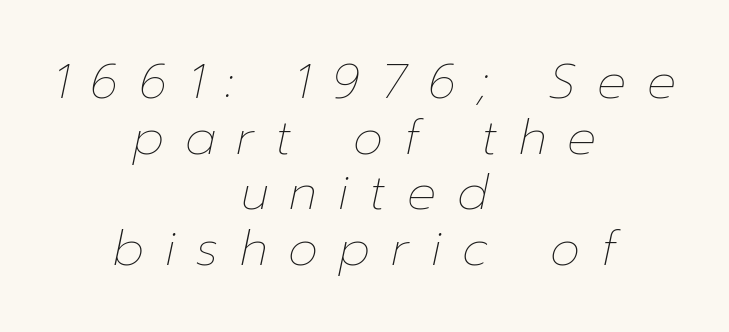
Q: Is the text bold? A: No.
Q: Is the text italic (slanted)? A: Yes, it leans right by about 12 degrees.
Q: Is the text underlined? A: No.
Q: How is the paragraph aligned? A: Centered.
Q: Is the spacing between letters normal or unusually wide? A: Unusually wide.
Q: Width (condensed, normal, or wide)? A: Normal.
Q: Stroke contrast? A: Low.
Q: x-height? A: Medium.
Q: Monospaced? A: No.
